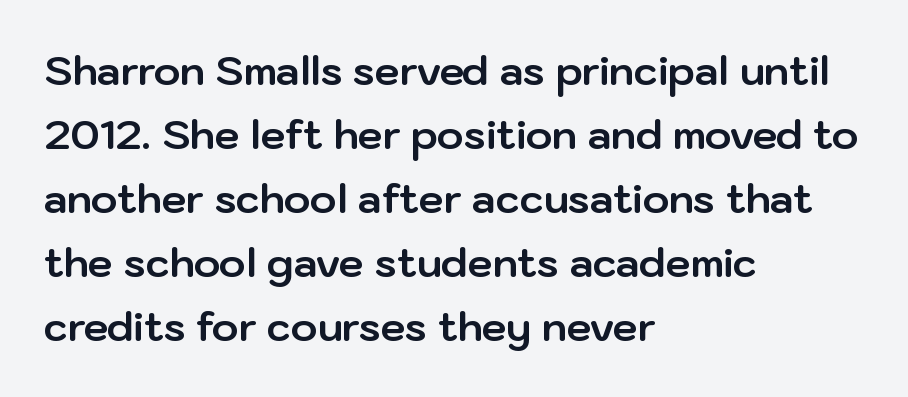
Q: Is the text bold? A: Yes.
Q: Is the text italic (slanted)? A: No, it is upright.
Q: Is the typeface a serif or a sans-serif typeface? A: Sans-serif.
Q: Is the text underlined? A: No.
Q: How is the paragraph aligned? A: Left-aligned.
Q: Is the spacing between letters normal or unusually wide? A: Normal.
Q: Is the spacing between lines tight, normal or loose? A: Normal.
Q: Width (condensed, normal, or wide)? A: Normal.
Q: Stroke contrast? A: Low.
Q: x-height? A: Medium.
Q: Monospaced? A: No.
